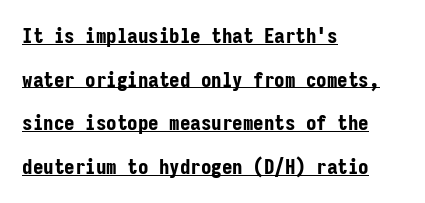
{"italic": "no", "bold": "yes", "underline": "yes", "align": "left", "line_spacing": "loose", "line_spacing_ratio": 2.08, "letter_spacing": "normal", "letter_spacing_em": 0.0, "glyph_px": 21}
